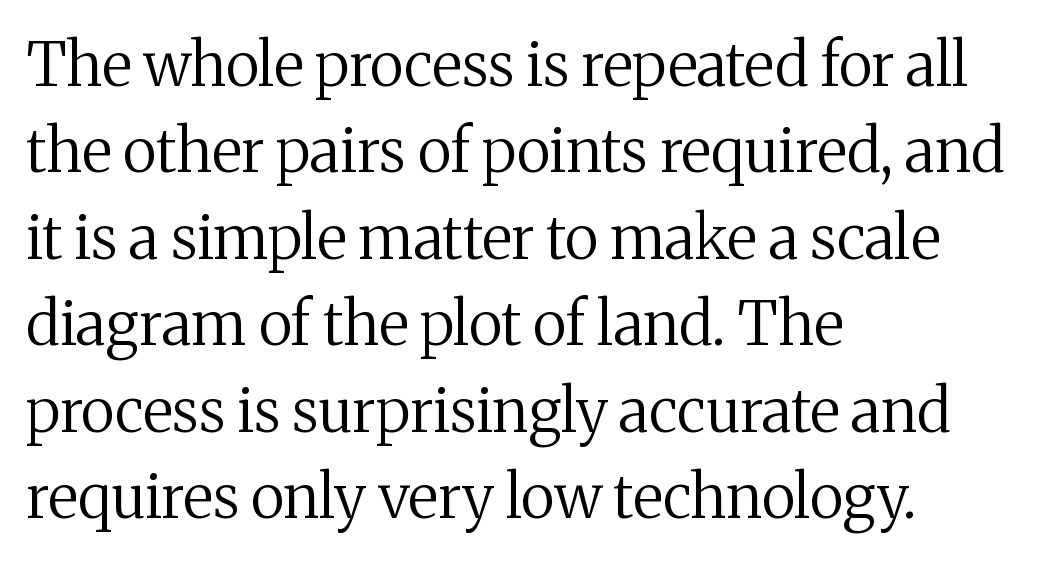
{"serif": "yes", "italic": "no", "bold": "no", "weight": "regular", "width": "normal", "stroke_contrast": "medium", "x_height": "medium", "monospaced": "no", "underline": "no", "align": "left", "line_spacing": "normal", "line_spacing_ratio": 1.44, "letter_spacing": "normal", "letter_spacing_em": 0.0, "glyph_px": 60}
